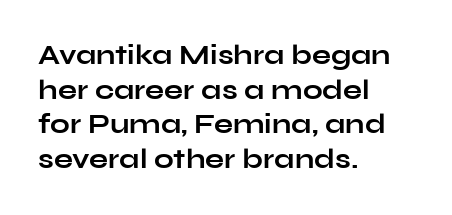
The text was rendered using a sans face with plain stroke endings. The passage shown is not underscored anywhere. What weight is shown? A full bold with thick strokes. The rendering keeps characters at their native spacing. Line starts are locked; line ends wander. Proportional: the letters do not fall into vertical columns.
